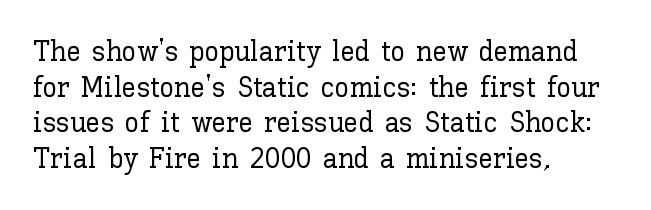
{"italic": "no", "width": "normal", "stroke_contrast": "low", "x_height": "medium", "monospaced": "no", "underline": "no", "align": "left", "line_spacing_ratio": 1.23, "letter_spacing": "normal", "letter_spacing_em": 0.0, "glyph_px": 29}
